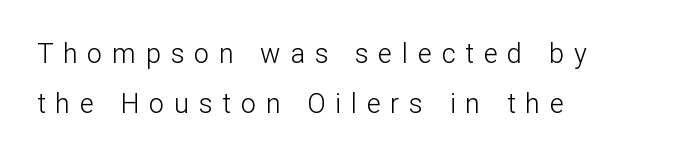
The baseline area is clear. Is the stroke heavy? The answer is a plain regular-or-lighter. The font's upright variant was chosen for this text. The rendering anchors every line to the left-hand side. Tracking value appears strongly positive — letters spread wide.
